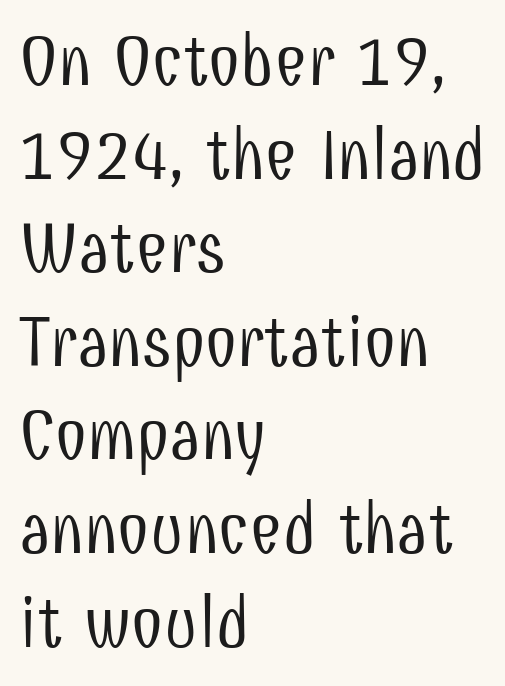
{"serif": "no", "italic": "no", "bold": "no", "weight": "light", "width": "condensed", "stroke_contrast": "low", "x_height": "medium", "monospaced": "no", "underline": "no", "align": "left", "line_spacing": "normal", "line_spacing_ratio": 1.3, "letter_spacing": "normal", "letter_spacing_em": 0.0, "glyph_px": 72}
